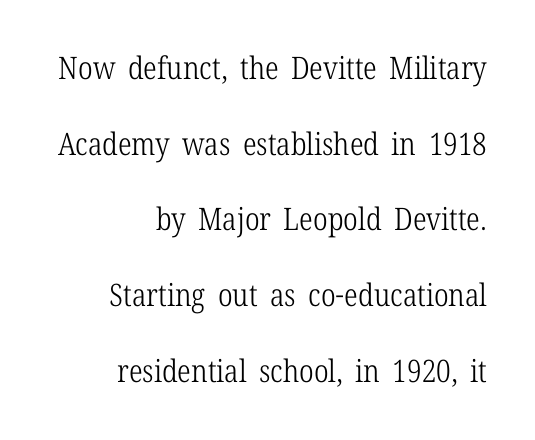
Q: Is the text bold? A: No.
Q: Is the text italic (slanted)? A: No, it is upright.
Q: Is the typeface a serif or a sans-serif typeface? A: Serif.
Q: Is the text underlined? A: No.
Q: How is the paragraph aligned? A: Right-aligned.
Q: Is the spacing between letters normal or unusually wide? A: Normal.
Q: Is the spacing between lines tight, normal or loose? A: Loose.
Q: Width (condensed, normal, or wide)? A: Condensed.
Q: Stroke contrast? A: Low.
Q: x-height? A: Medium.
Q: Monospaced? A: No.
